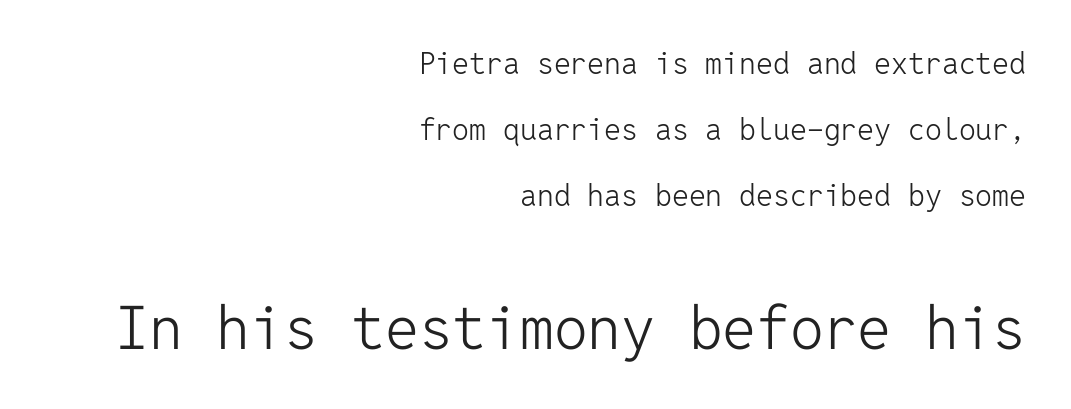
{"serif": "no", "italic": "no", "bold": "no", "weight": "light", "width": "normal", "stroke_contrast": "low", "x_height": "medium", "monospaced": "yes", "underline": "no", "align": "right", "line_spacing": "loose", "line_spacing_ratio": 2.2, "letter_spacing": "normal", "letter_spacing_em": 0.0, "larger_block": "second", "size_ratio": 2.0, "glyph_px": 60}
